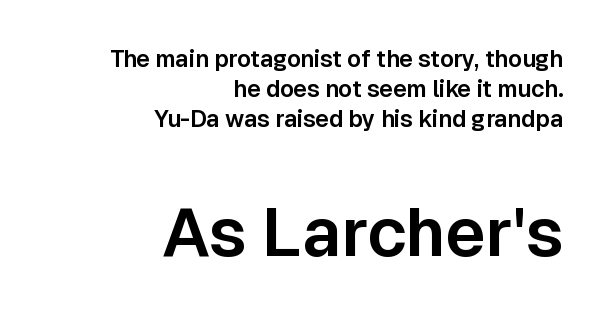
Q: Is the text italic (slanted)? A: No, it is upright.
Q: Is the typeface a serif or a sans-serif typeface? A: Sans-serif.
Q: Is the text underlined? A: No.
Q: How is the paragraph aligned? A: Right-aligned.
Q: Is the spacing between letters normal or unusually wide? A: Normal.
Q: Is the spacing between lines tight, normal or loose? A: Normal.
Q: Which block of text is set in a larger size, the first (top) or the second (bottom)? A: The second (bottom) one.
Q: Width (condensed, normal, or wide)? A: Normal.
Q: Stroke contrast? A: Low.
Q: x-height? A: Medium.
Q: Monospaced? A: No.
